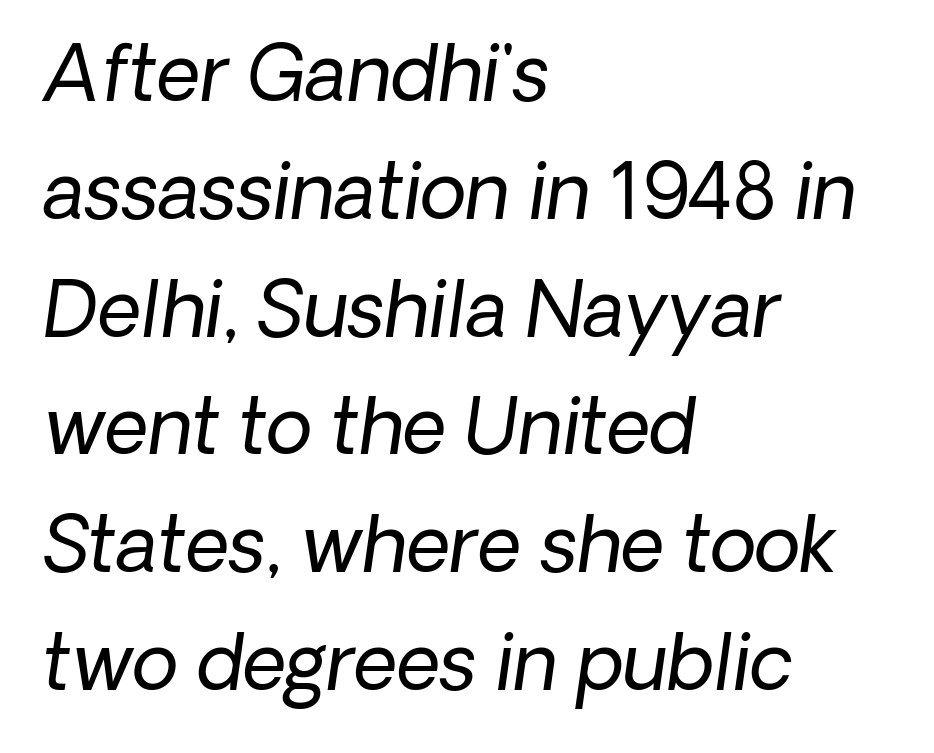
Q: Is the text bold? A: No.
Q: Is the typeface a serif or a sans-serif typeface? A: Sans-serif.
Q: Is the text underlined? A: No.
Q: How is the paragraph aligned? A: Left-aligned.
Q: Is the spacing between letters normal or unusually wide? A: Normal.
Q: Is the spacing between lines tight, normal or loose? A: Normal.
Q: Width (condensed, normal, or wide)? A: Normal.
Q: Stroke contrast? A: Low.
Q: x-height? A: Medium.
Q: Monospaced? A: No.
